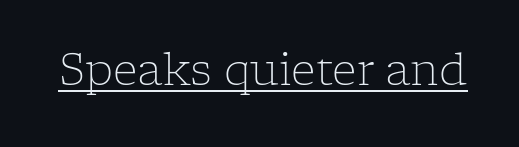
{"serif": "yes", "italic": "no", "bold": "no", "weight": "light", "width": "normal", "stroke_contrast": "low", "x_height": "medium", "monospaced": "no", "underline": "yes", "letter_spacing": "normal", "letter_spacing_em": 0.0, "glyph_px": 43}
